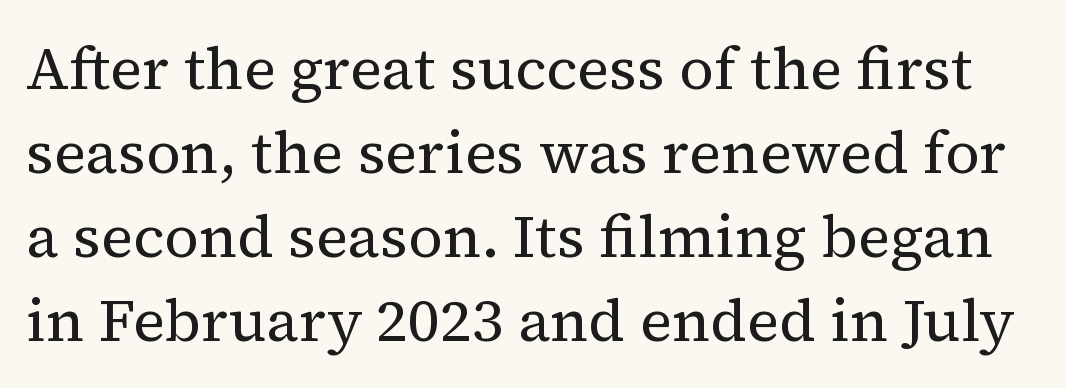
The image shows 60 px regular-weight serif type, upright; set normal line spacing (1.4x), normal letter spacing, not underlined; medium stroke contrast and a medium x-height.
